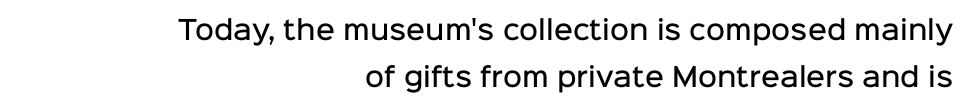
Vertical strokes here are truly vertical. Letters rest on an invisible, unmarked baseline. The typesetting leans somewhat heavy: a semibold. Tracking here is standard; glyphs follow each other at the usual distance. Leftover space on each line is placed entirely before the opening word.
